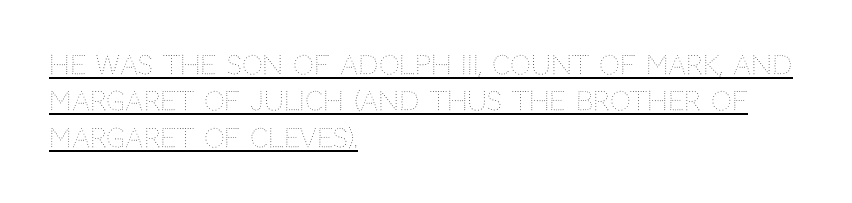
{"italic": "no", "bold": "no", "underline": "yes", "align": "left", "line_spacing": "normal", "line_spacing_ratio": 1.4, "letter_spacing": "normal", "letter_spacing_em": 0.0, "glyph_px": 26}
